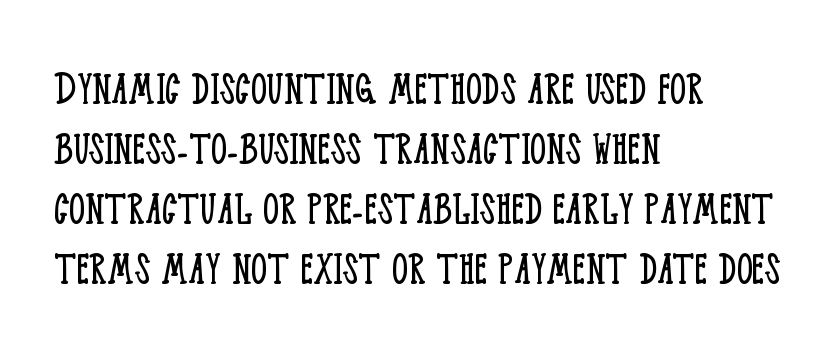
No heavy texture on the line: the type isn't bold. Here the designer chose a conventional face with non-uniform glyph widths. Italic: no, the glyphs are upright roman. These lines are composed in type with serifs. Descender tails drop into unmarked territory.
